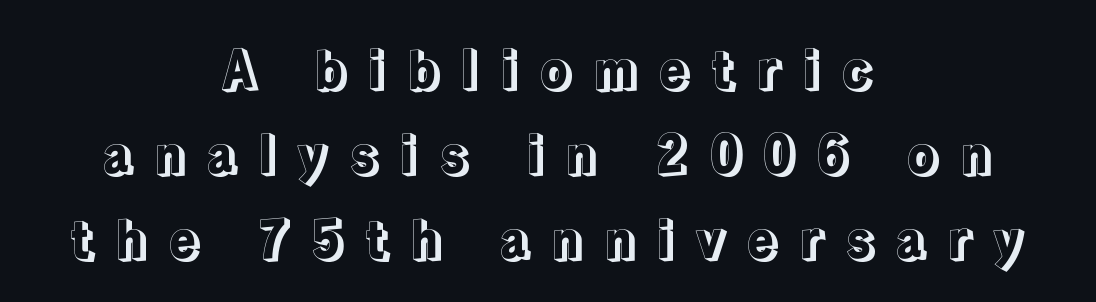
Q: Is the text italic (slanted)? A: No, it is upright.
Q: Is the text underlined? A: No.
Q: How is the paragraph aligned? A: Centered.
Q: Is the spacing between letters normal or unusually wide? A: Unusually wide.
Q: Is the spacing between lines tight, normal or loose? A: Normal.
Q: Width (condensed, normal, or wide)? A: Normal.
Q: x-height? A: Medium.
Q: Monospaced? A: No.
